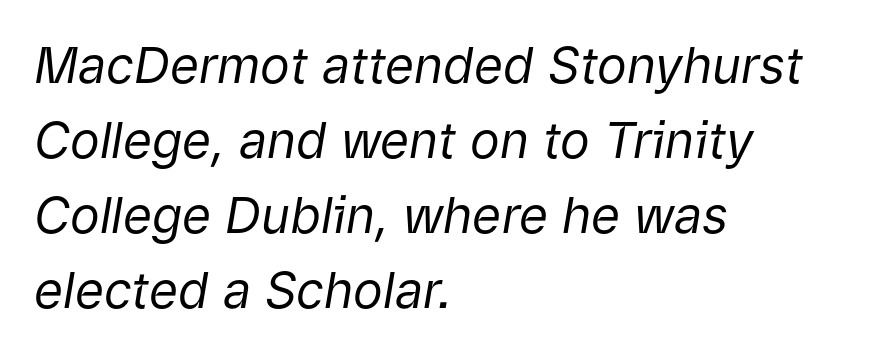
Tall strokes in this sample are angled rather than plumb. A clean baseline with only descenders dipping below it. Weight: regular or lighter. Each word holds together tightly as a unit, with standard inter-letter gaps. This block has exactly the height ordinary leading produces. Caption: multi-line text, flush left, ragged right.
